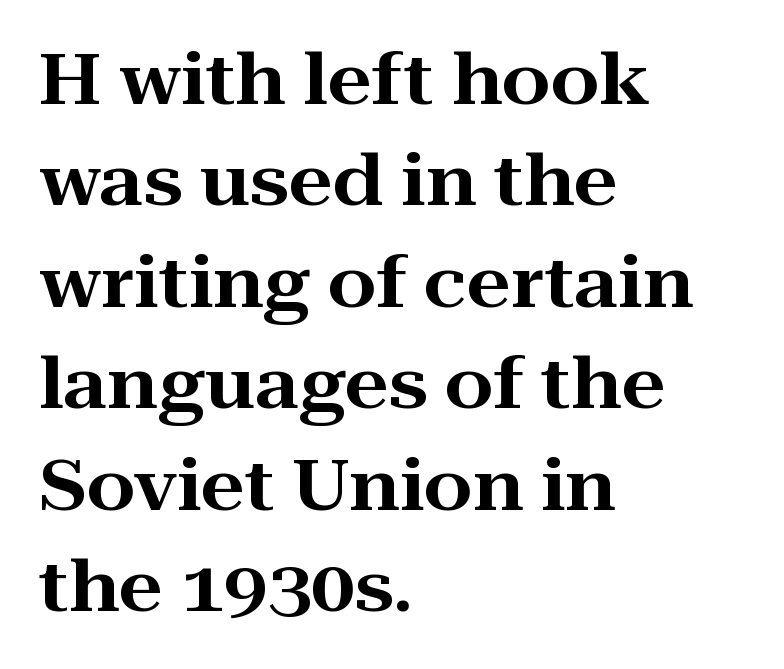
The image shows 70 px wide serif type, upright; set left-aligned, normal line spacing (1.45x), normal letter spacing, not underlined; high stroke contrast and a medium x-height.
